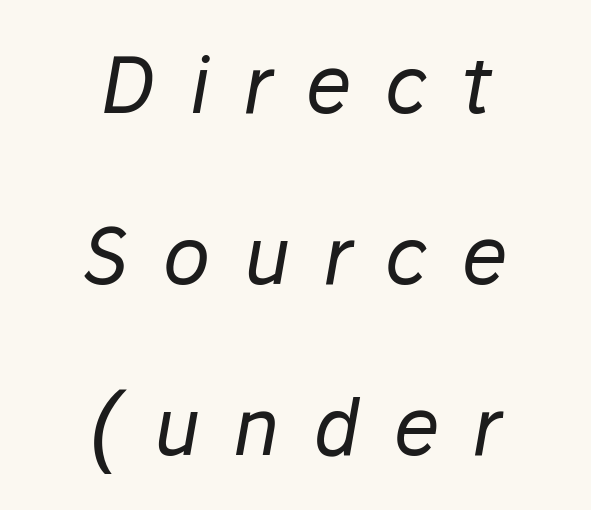
{"italic": "yes", "lean": "right", "slant_degrees": 10, "bold": "no", "weight": "regular", "width": "normal", "stroke_contrast": "low", "x_height": "medium", "monospaced": "no", "underline": "no", "align": "center", "line_spacing": "loose", "line_spacing_ratio": 2.19, "letter_spacing": "wide", "letter_spacing_em": 0.42, "glyph_px": 78}
